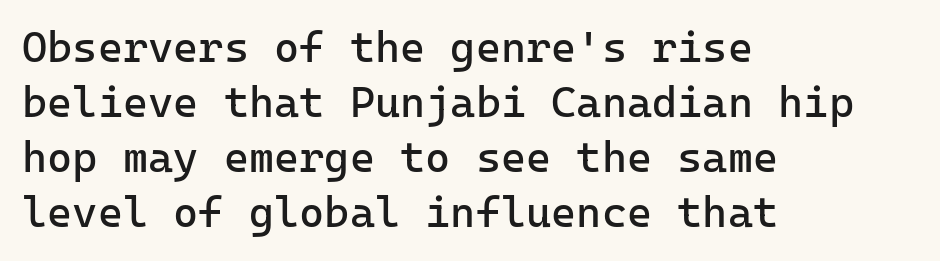
The glyphs in this specimen are sans serif. These lines are set flush left with a ragged right edge. The horizontal fit of the characters is conventional and even. Unmarked baselines from the first word to the last.
